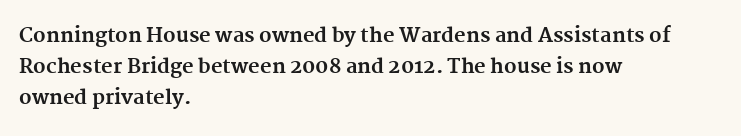
The image shows 20 px bold type, upright; set left-aligned, normal line spacing (1.56x), normal letter spacing, not underlined.
